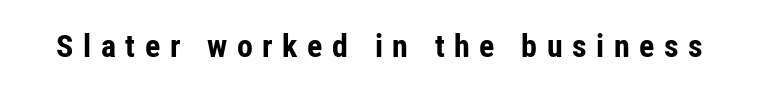
The image shows 32 px bold, condensed sans-serif type, upright; set unusually wide letter spacing (+0.3 em), not underlined; low stroke contrast and a medium x-height.
